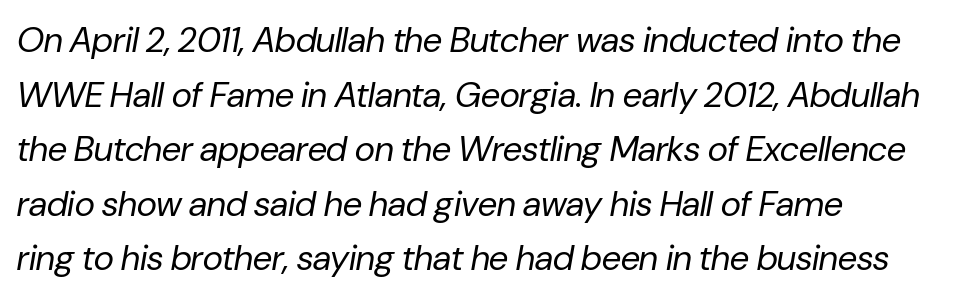
The image shows 35 px regular-weight type, italic (leaning right); set left-aligned, normal line spacing (1.56x), normal letter spacing, not underlined; low stroke contrast and a medium x-height.
